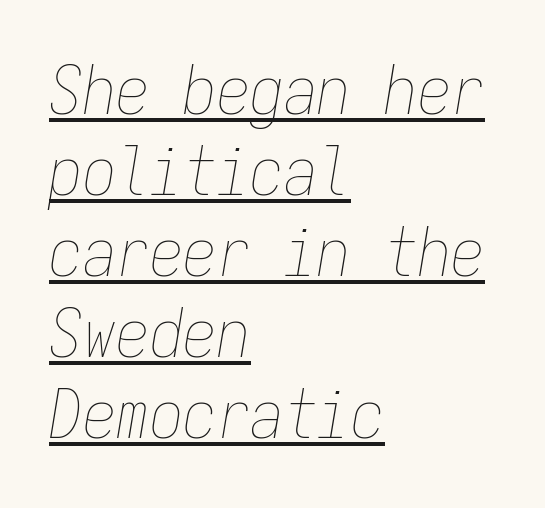
{"italic": "yes", "lean": "right", "slant_degrees": 9, "bold": "no", "weight": "thin", "width": "condensed", "stroke_contrast": "low", "x_height": "medium", "monospaced": "yes", "underline": "yes", "align": "left", "line_spacing_ratio": 1.21, "letter_spacing": "normal", "letter_spacing_em": 0.0, "glyph_px": 67}
